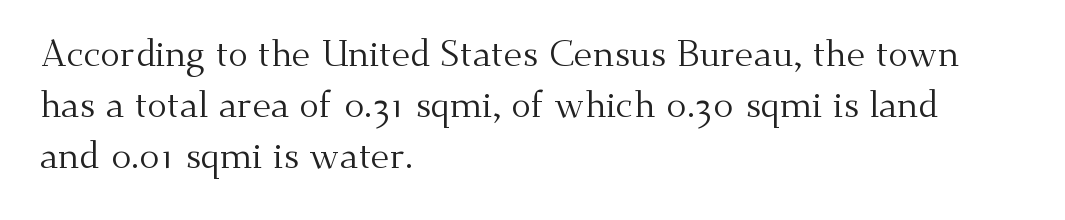
{"serif": "yes", "italic": "no", "bold": "no", "weight": "regular", "width": "normal", "stroke_contrast": "medium", "x_height": "small", "monospaced": "no", "underline": "no", "align": "left", "line_spacing": "normal", "line_spacing_ratio": 1.42, "letter_spacing": "normal", "letter_spacing_em": 0.0, "glyph_px": 36}
